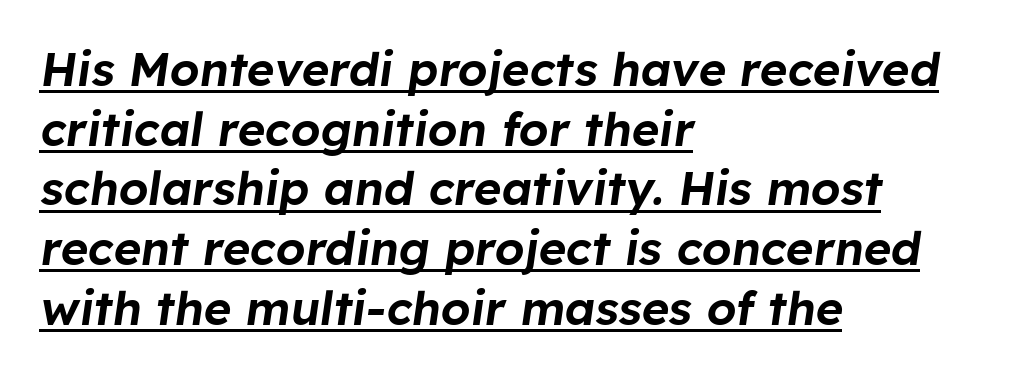
Q: Is the text italic (slanted)? A: Yes, it leans right by about 8 degrees.
Q: Is the text underlined? A: Yes.
Q: How is the paragraph aligned? A: Left-aligned.
Q: Is the spacing between letters normal or unusually wide? A: Normal.
Q: Is the spacing between lines tight, normal or loose? A: Normal.
Q: Width (condensed, normal, or wide)? A: Normal.
Q: Stroke contrast? A: Low.
Q: x-height? A: Medium.
Q: Monospaced? A: No.
